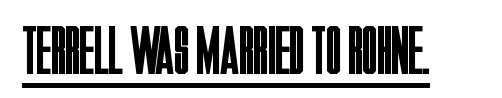
The image shows 69 px regular-weight, condensed sans-serif type, upright; set normal letter spacing, underlined; low stroke contrast and a large x-height.
